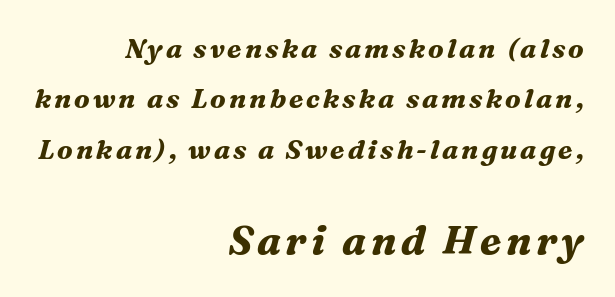
The image shows 40 px bold serif type, italic (leaning right); set right-aligned, line spacing 1.87x, not underlined; the second (bottom) block is 1.48x larger; medium stroke contrast and a medium x-height.
